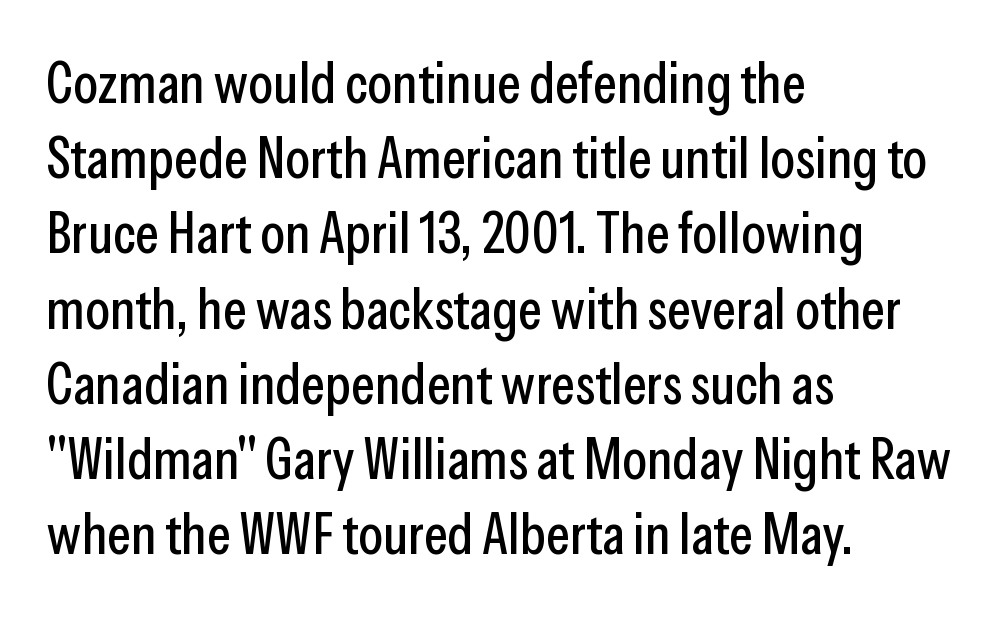
The image shows 57 px condensed sans-serif type, upright; set left-aligned, normal line spacing (1.32x), normal letter spacing, not underlined; low stroke contrast and a medium x-height.
